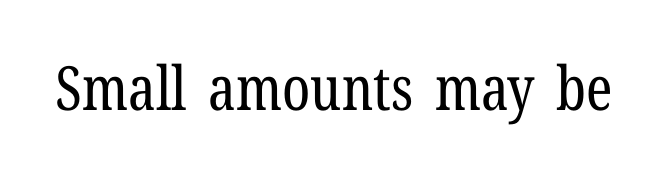
The image shows 61 px regular-weight, condensed serif type, upright; set normal letter spacing, not underlined; low stroke contrast and a medium x-height.
